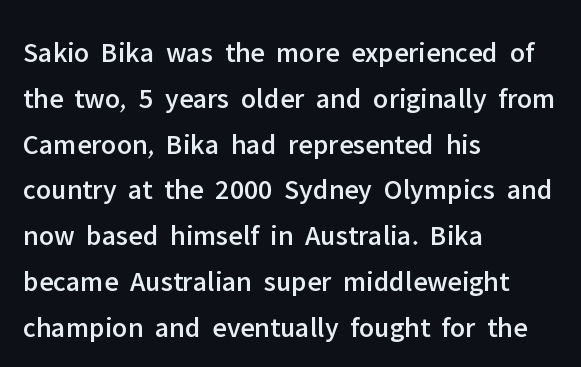
Q: Is the text italic (slanted)? A: No, it is upright.
Q: Is the typeface a serif or a sans-serif typeface? A: Sans-serif.
Q: Is the text underlined? A: No.
Q: How is the paragraph aligned? A: Left-aligned.
Q: Is the spacing between letters normal or unusually wide? A: Normal.
Q: Is the spacing between lines tight, normal or loose? A: Normal.
Q: Width (condensed, normal, or wide)? A: Normal.
Q: Stroke contrast? A: Low.
Q: x-height? A: Medium.
Q: Monospaced? A: No.
